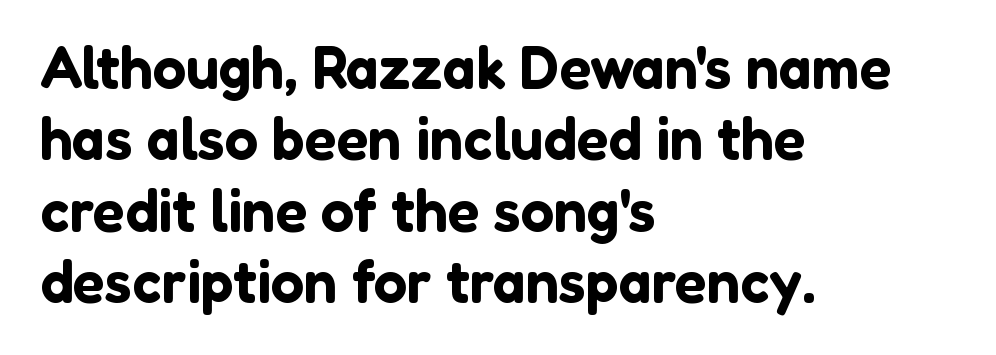
This sample uses an upright cut, with every glyph sitting square on the baseline. The rendering anchors every line to the left-hand side. Descenders hang freely into open space. These lines are rendered in a variable-pitch font.
